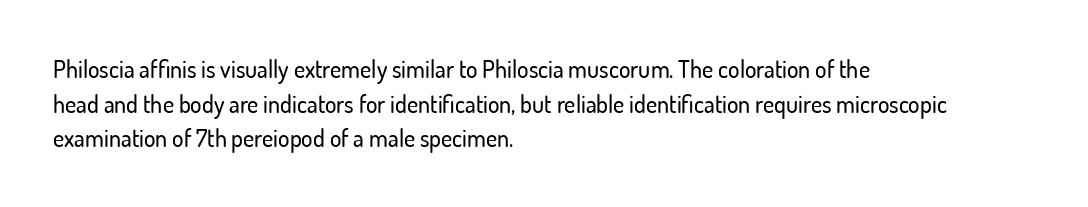
The image shows 24 px text type, upright; set left-aligned, normal line spacing (1.44x), normal letter spacing, not underlined.
